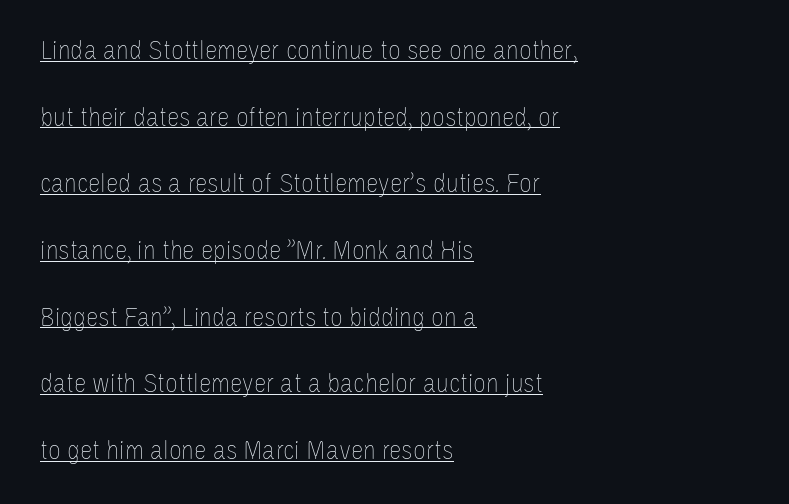
Q: Is the text bold? A: No.
Q: Is the text italic (slanted)? A: No, it is upright.
Q: Is the text underlined? A: Yes.
Q: How is the paragraph aligned? A: Left-aligned.
Q: Is the spacing between letters normal or unusually wide? A: Normal.
Q: Is the spacing between lines tight, normal or loose? A: Loose.
Q: Width (condensed, normal, or wide)? A: Condensed.
Q: Stroke contrast? A: Low.
Q: x-height? A: Large.
Q: Monospaced? A: No.
